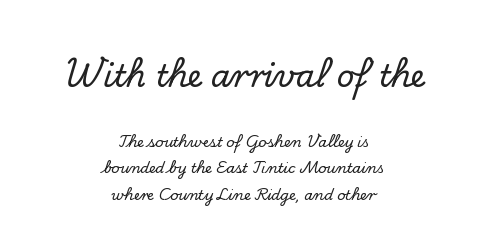
Which margin do the lines hug? Neither — every line sits in the middle. A bare baseline throughout the passage. The space between consecutive lines is lavish. Note: serifs present on the glyphs.
